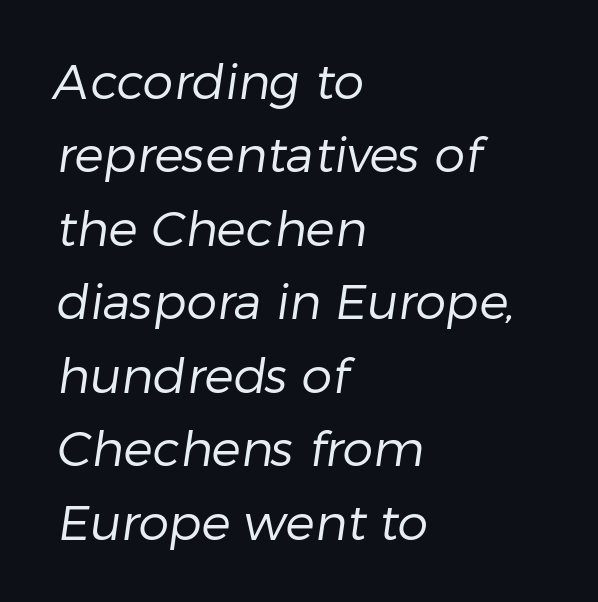
Each line starts at the same left margin while the right side varies. The string is rendered with underlining switched off. Stroke terminals: plain, sans-serif. The strokes are not fattened; the text isn't bold. The horizontal fit of the characters is conventional and even.
